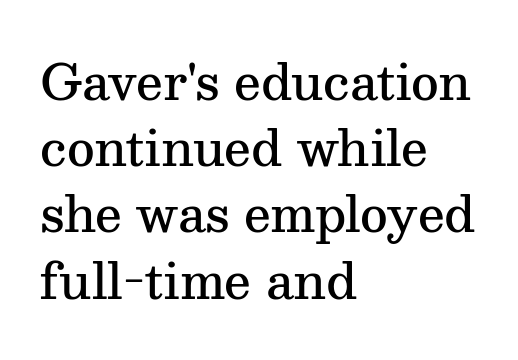
Between one letter and the next there's only the usual sliver of space. This sample is left-justified, so line endings fall wherever the words run out. Vertical spacing — default. These lines are rendered in a variable-pitch font. Has an underline been added? It has not. A somewhat darkened texture: the type is semibold rather than bold.
